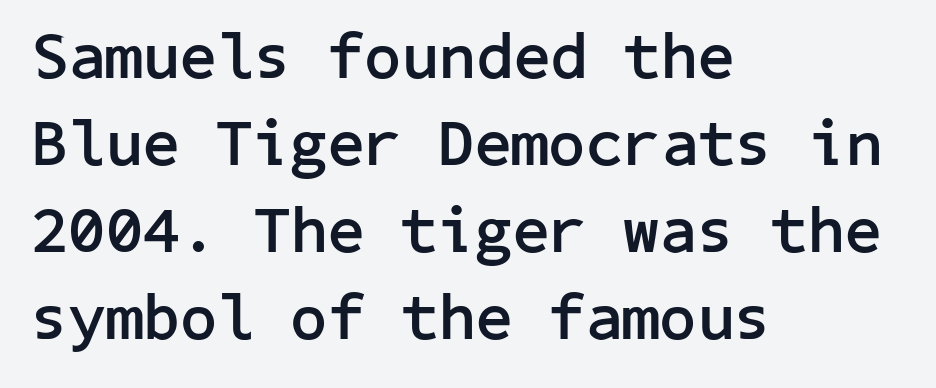
Q: Is the text bold? A: Yes.
Q: Is the text italic (slanted)? A: No, it is upright.
Q: Is the typeface a serif or a sans-serif typeface? A: Sans-serif.
Q: Is the text underlined? A: No.
Q: How is the paragraph aligned? A: Left-aligned.
Q: Is the spacing between letters normal or unusually wide? A: Normal.
Q: Is the spacing between lines tight, normal or loose? A: Normal.
Q: Width (condensed, normal, or wide)? A: Normal.
Q: Stroke contrast? A: Low.
Q: x-height? A: Medium.
